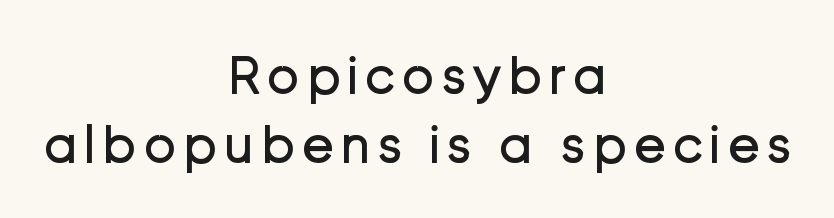
Q: Is the text bold? A: No.
Q: Is the text italic (slanted)? A: No, it is upright.
Q: Is the typeface a serif or a sans-serif typeface? A: Sans-serif.
Q: Is the text underlined? A: No.
Q: How is the paragraph aligned? A: Centered.
Q: Is the spacing between lines tight, normal or loose? A: Normal.
Q: Width (condensed, normal, or wide)? A: Normal.
Q: Stroke contrast? A: Low.
Q: x-height? A: Medium.
Q: Monospaced? A: No.
